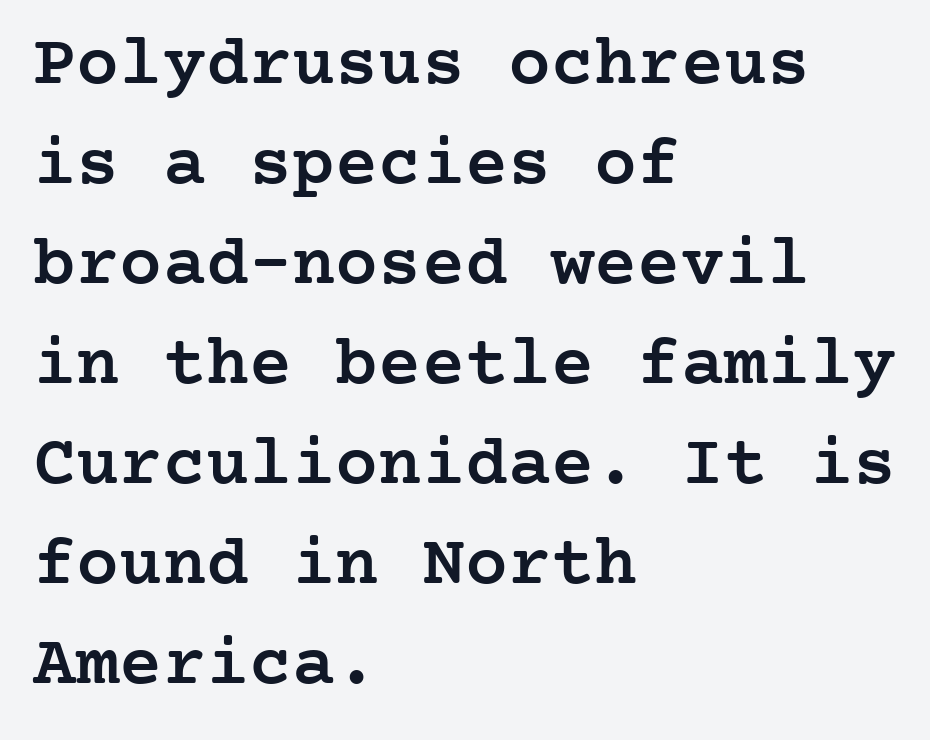
The image shows 72 px semibold serif type, upright; set left-aligned, normal line spacing (1.39x), normal letter spacing, not underlined; low stroke contrast and a medium x-height.
